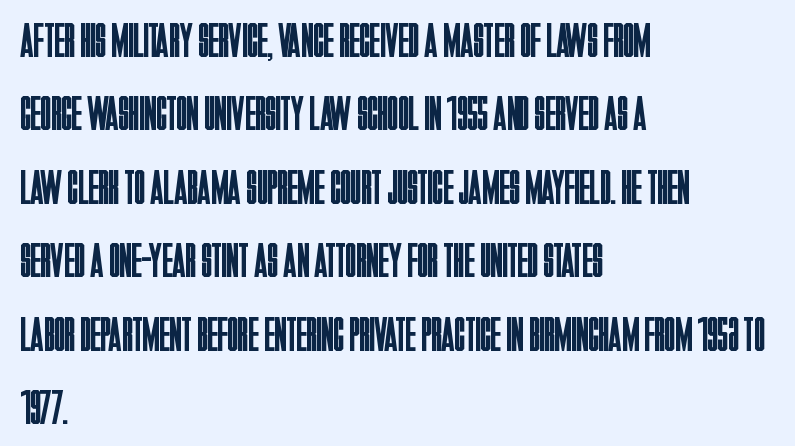
The image shows 49 px regular-weight, condensed sans-serif type, upright; set left-aligned, normal line spacing (1.5x), normal letter spacing, not underlined; low stroke contrast and a large x-height.
